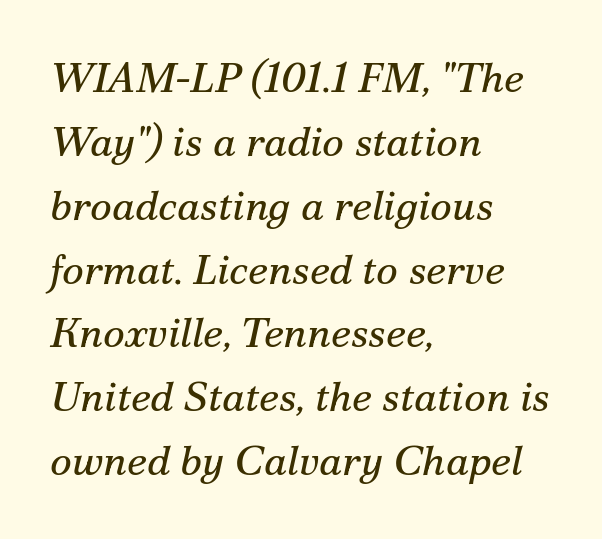
Old-style or modern, the face here clearly has serifs. The typeface has the unassuming heft of standard copy or less. Proportional: the letters do not fall into vertical columns. The designer left line spacing at the default. The tracking reads as untouched default to a designer's eye.
